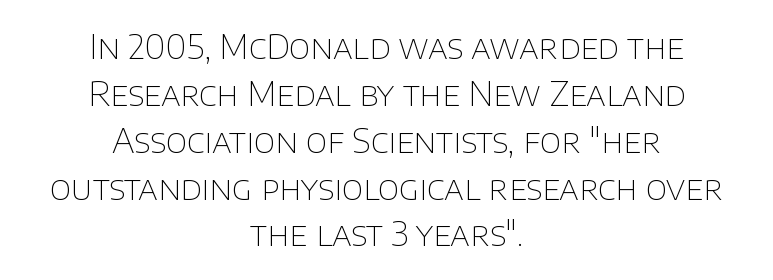
Q: Is the text bold? A: No.
Q: Is the text italic (slanted)? A: No, it is upright.
Q: Is the typeface a serif or a sans-serif typeface? A: Sans-serif.
Q: Is the text underlined? A: No.
Q: How is the paragraph aligned? A: Centered.
Q: Is the spacing between letters normal or unusually wide? A: Normal.
Q: Is the spacing between lines tight, normal or loose? A: Normal.
Q: Width (condensed, normal, or wide)? A: Normal.
Q: Stroke contrast? A: Low.
Q: x-height? A: Large.
Q: Monospaced? A: No.
